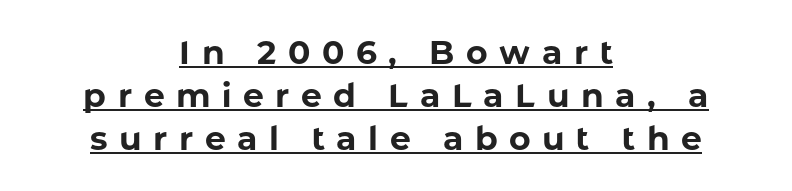
The image shows 33 px bold sans-serif type, upright; set centered, normal line spacing (1.3x), unusually wide letter spacing (+0.35 em), underlined; low stroke contrast and a medium x-height.
